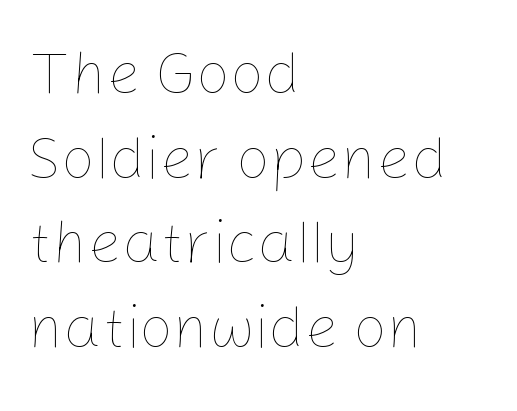
The image shows 60 px thin type, upright; set left-aligned, normal line spacing (1.41x), normal letter spacing, not underlined; low stroke contrast and a medium x-height.
